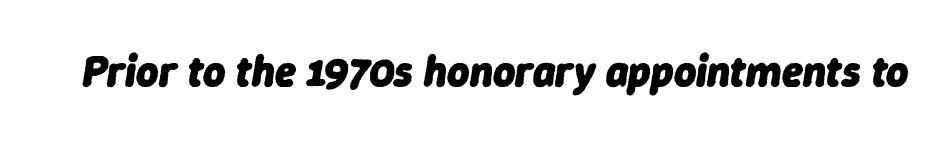
Q: Is the text bold? A: Yes.
Q: Is the text italic (slanted)? A: Yes, it leans right by about 9 degrees.
Q: Is the text underlined? A: No.
Q: Is the spacing between letters normal or unusually wide? A: Normal.
Q: Width (condensed, normal, or wide)? A: Normal.
Q: Stroke contrast? A: Low.
Q: x-height? A: Medium.
Q: Monospaced? A: No.
